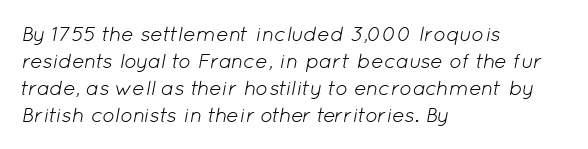
Q: Is the text bold? A: No.
Q: Is the text italic (slanted)? A: Yes, it leans right by about 12 degrees.
Q: Is the text underlined? A: No.
Q: How is the paragraph aligned? A: Left-aligned.
Q: Is the spacing between letters normal or unusually wide? A: Normal.
Q: Is the spacing between lines tight, normal or loose? A: Normal.
